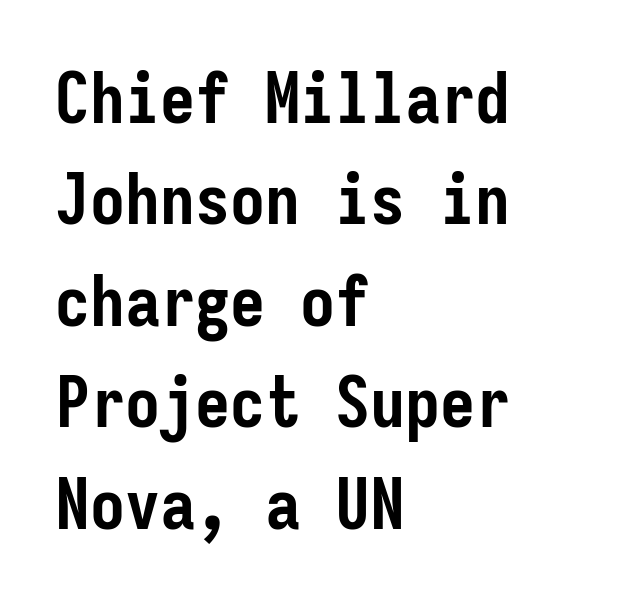
Q: Is the text bold? A: Yes.
Q: Is the text italic (slanted)? A: No, it is upright.
Q: Is the typeface a serif or a sans-serif typeface? A: Sans-serif.
Q: Is the text underlined? A: No.
Q: How is the paragraph aligned? A: Left-aligned.
Q: Is the spacing between letters normal or unusually wide? A: Normal.
Q: Is the spacing between lines tight, normal or loose? A: Normal.
Q: Width (condensed, normal, or wide)? A: Condensed.
Q: Stroke contrast? A: Low.
Q: x-height? A: Medium.
Q: Monospaced? A: Yes.
